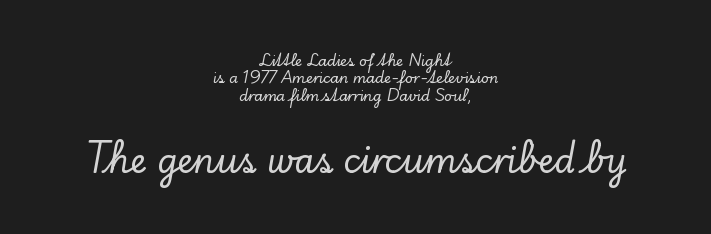
Q: Is the text italic (slanted)? A: Yes.
Q: Is the typeface a serif or a sans-serif typeface? A: Serif.
Q: Is the text underlined? A: No.
Q: How is the paragraph aligned? A: Centered.
Q: Is the spacing between letters normal or unusually wide? A: Normal.
Q: Is the spacing between lines tight, normal or loose? A: Normal.
Q: Which block of text is set in a larger size, the first (top) or the second (bottom)? A: The second (bottom) one.
Q: Width (condensed, normal, or wide)? A: Normal.
Q: Stroke contrast? A: Low.
Q: x-height? A: Small.
Q: Monospaced? A: No.
